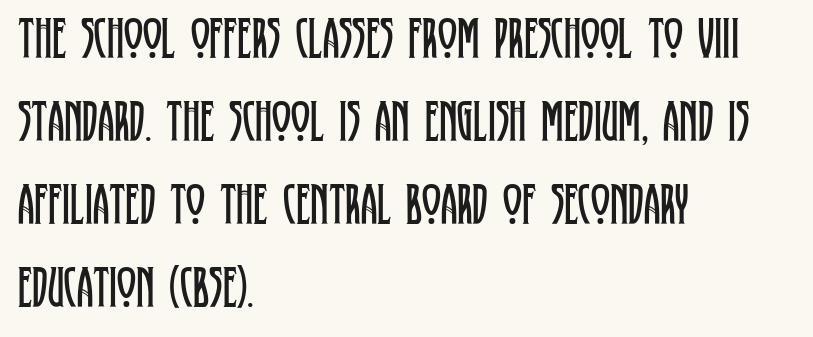
Any mark beneath the type? The region is blank. Reading down the column, the eye jumps a familiar distance to each next line. Nothing heavy about these letters — not bold at all. The rendering anchors every line to the left-hand side. To sum up the face: it has serifs. Posture: straight, roman, zero tilt.
